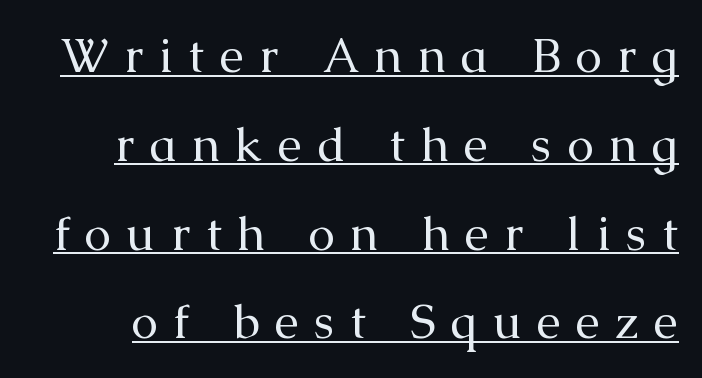
Underline: present. Weight: regular or lighter. Observe the serifs anchoring each vertical stroke in this sample. You could not count columns in this text — the font is proportionally spaced. Italic: no, the glyphs are upright roman.
